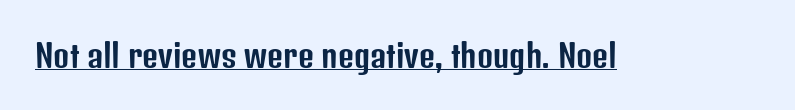
{"serif": "no", "italic": "no", "width": "condensed", "stroke_contrast": "low", "x_height": "medium", "monospaced": "no", "underline": "yes", "letter_spacing": "normal", "letter_spacing_em": 0.0, "glyph_px": 31}
